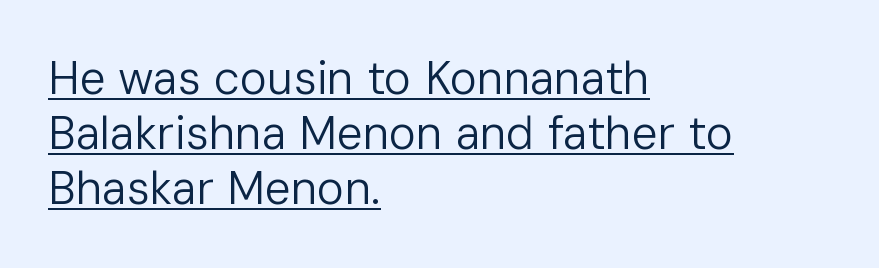
Q: Is the text bold? A: No.
Q: Is the text italic (slanted)? A: No, it is upright.
Q: Is the typeface a serif or a sans-serif typeface? A: Sans-serif.
Q: Is the text underlined? A: Yes.
Q: How is the paragraph aligned? A: Left-aligned.
Q: Is the spacing between letters normal or unusually wide? A: Normal.
Q: Width (condensed, normal, or wide)? A: Normal.
Q: Stroke contrast? A: Low.
Q: x-height? A: Medium.
Q: Monospaced? A: No.
